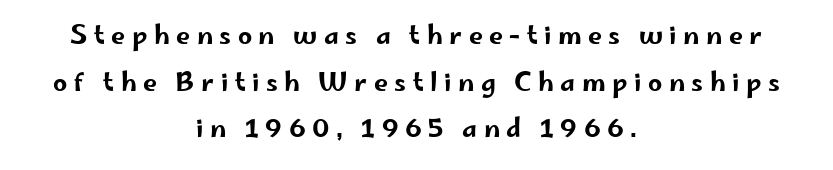
The image shows 25 px text type, upright; set centered, line spacing 1.87x, unusually wide letter spacing (+0.26 em), not underlined.
